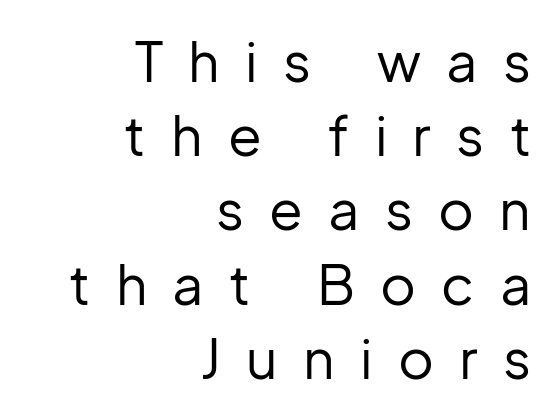
{"serif": "no", "italic": "no", "bold": "no", "weight": "regular", "width": "normal", "stroke_contrast": "low", "x_height": "medium", "monospaced": "no", "underline": "no", "align": "right", "line_spacing": "normal", "line_spacing_ratio": 1.35, "letter_spacing": "wide", "letter_spacing_em": 0.46, "glyph_px": 55}
